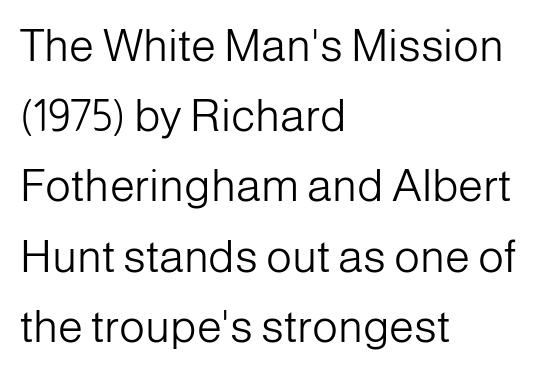
The image shows 45 px light sans-serif type, upright; set left-aligned, normal line spacing (1.56x), normal letter spacing, not underlined; low stroke contrast and a medium x-height.
